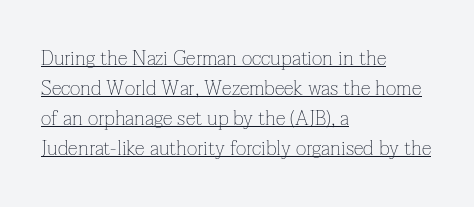
Compared with typical paragraphs, the rows here are spaced about the same. These glyphs show unthickened strokes, regular width or finer. In designer terms, the underline attribute is active on this setting. Teacher's note: observe the even left margin — that is flush-left alignment.
